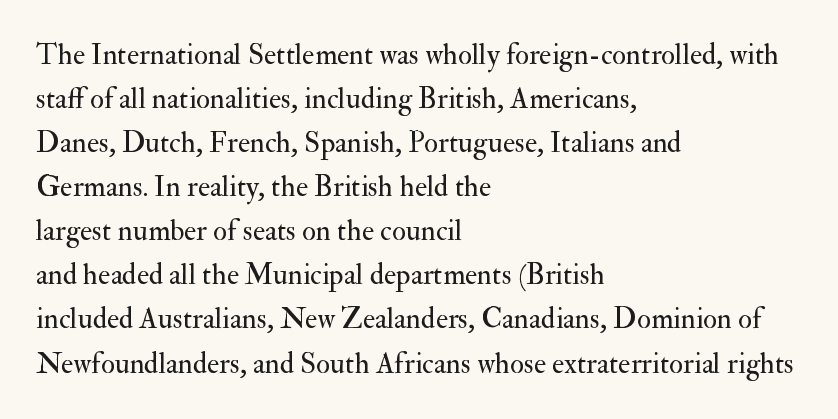
The passage shown has conventional tracking throughout. The specimen omits any rule beneath the text block's lines. Normally led — the rows are evenly, conventionally spaced. Reading down the block, your eye returns to a fixed left position each line.
